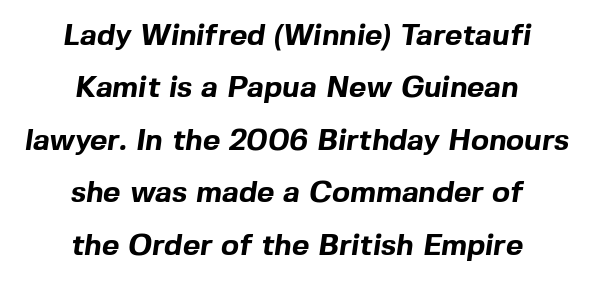
Classification — sans serif. The area under the type is left untouched. Look at the tracking — it's just the regular setting, nothing added. Does the weight exceed regular? Yes, all the way to bold.
